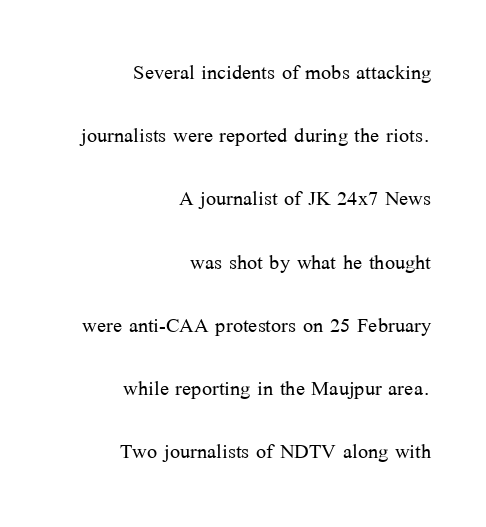
Airy leading. No heavy texture on the line: the type isn't bold. Where is the straight margin? On the right. Rule under the text: the space is simply empty.
